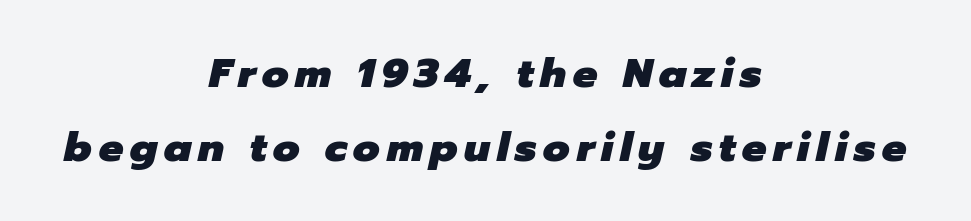
The image shows 41 px heavy type, italic (leaning right); set centered, line spacing 1.8x, not underlined; low stroke contrast and a medium x-height.
